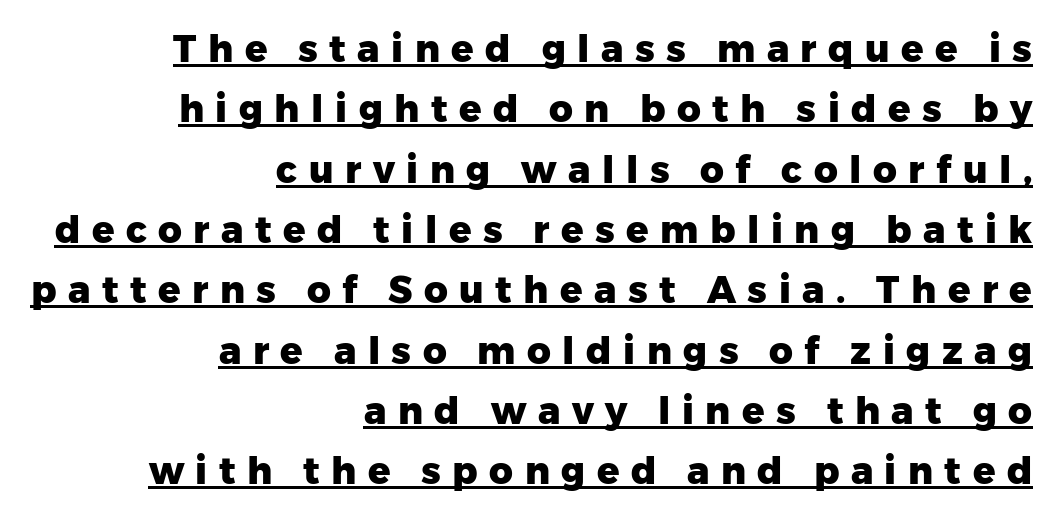
{"serif": "no", "italic": "no", "bold": "yes", "weight": "heavy", "width": "normal", "stroke_contrast": "low", "x_height": "medium", "monospaced": "no", "underline": "yes", "align": "right", "line_spacing": "normal", "line_spacing_ratio": 1.63, "letter_spacing": "wide", "letter_spacing_em": 0.31, "glyph_px": 37}
